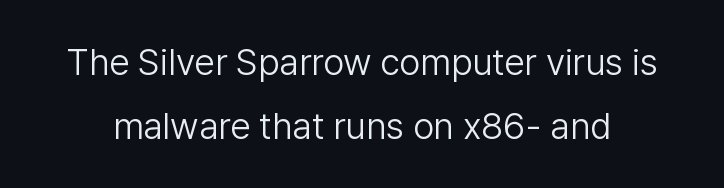
Q: Is the text bold? A: No.
Q: Is the text italic (slanted)? A: No, it is upright.
Q: Is the typeface a serif or a sans-serif typeface? A: Sans-serif.
Q: Is the text underlined? A: No.
Q: Is the spacing between letters normal or unusually wide? A: Normal.
Q: Width (condensed, normal, or wide)? A: Normal.
Q: Stroke contrast? A: Low.
Q: x-height? A: Medium.
Q: Monospaced? A: No.
